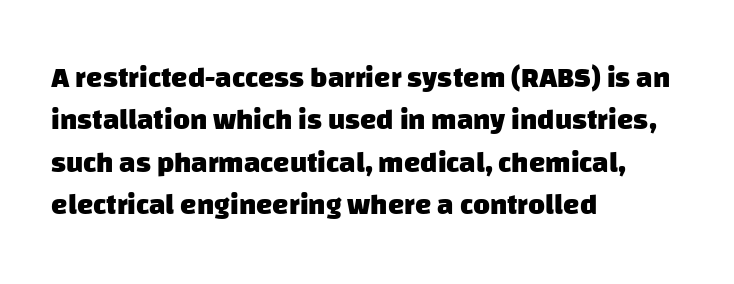
{"serif": "no", "bold": "yes", "weight": "heavy", "width": "normal", "stroke_contrast": "low", "x_height": "large", "monospaced": "no", "underline": "no", "align": "left", "line_spacing": "normal", "line_spacing_ratio": 1.46, "letter_spacing": "normal", "letter_spacing_em": 0.0, "glyph_px": 29}
